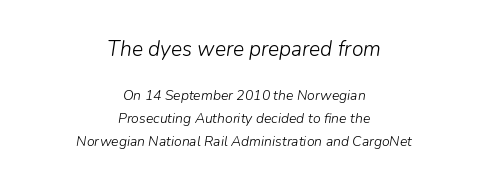
The image shows 21 px text type, italic (leaning right); set centered, normal line spacing (1.63x), normal letter spacing, not underlined; the first (top) block is 1.5x larger.
